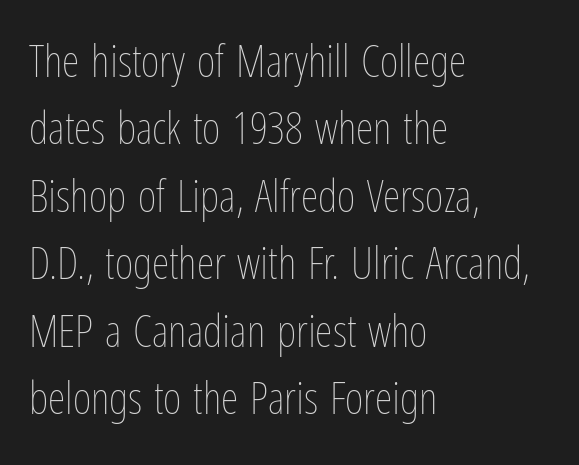
Q: Is the text bold? A: No.
Q: Is the text italic (slanted)? A: No, it is upright.
Q: Is the text underlined? A: No.
Q: How is the paragraph aligned? A: Left-aligned.
Q: Is the spacing between letters normal or unusually wide? A: Normal.
Q: Is the spacing between lines tight, normal or loose? A: Normal.
Q: Width (condensed, normal, or wide)? A: Condensed.
Q: Stroke contrast? A: Low.
Q: x-height? A: Medium.
Q: Monospaced? A: No.
